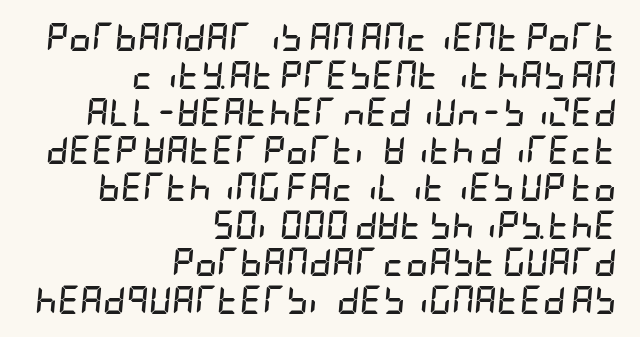
{"italic": "yes", "lean": "right", "slant_degrees": 5, "bold": "yes", "weight": "semibold", "width": "condensed", "stroke_contrast": "low", "x_height": "large", "underline": "no", "align": "right", "line_spacing": "normal", "line_spacing_ratio": 1.34, "letter_spacing": "normal", "letter_spacing_em": 0.0, "glyph_px": 28}
